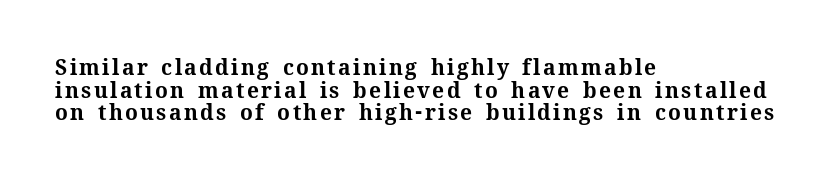
The image shows 21 px bold type, upright; set left-aligned, tight line spacing (1.08x), not underlined.
